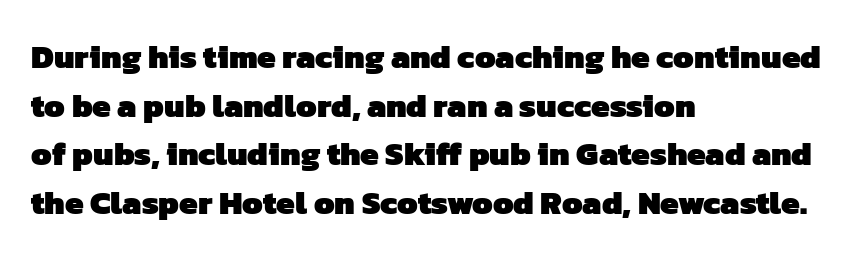
Q: Is the text bold? A: Yes.
Q: Is the typeface a serif or a sans-serif typeface? A: Sans-serif.
Q: Is the text underlined? A: No.
Q: How is the paragraph aligned? A: Left-aligned.
Q: Is the spacing between letters normal or unusually wide? A: Normal.
Q: Is the spacing between lines tight, normal or loose? A: Normal.
Q: Width (condensed, normal, or wide)? A: Normal.
Q: Stroke contrast? A: Low.
Q: x-height? A: Medium.
Q: Monospaced? A: No.
